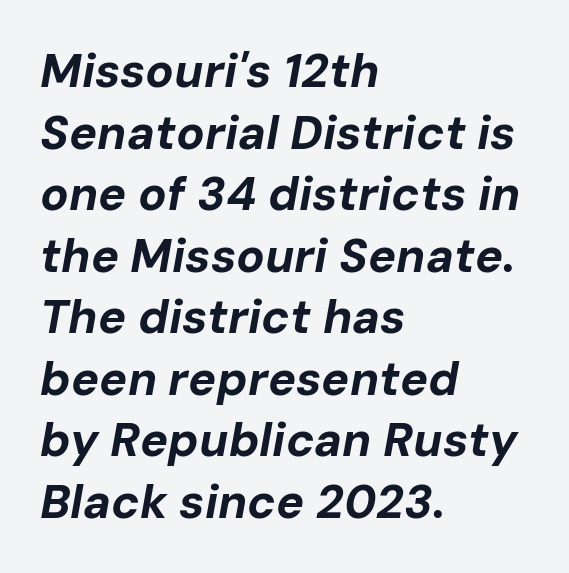
The image shows 47 px bold type, italic (leaning right); set left-aligned, normal line spacing (1.31x), normal letter spacing, not underlined; low stroke contrast and a medium x-height.
